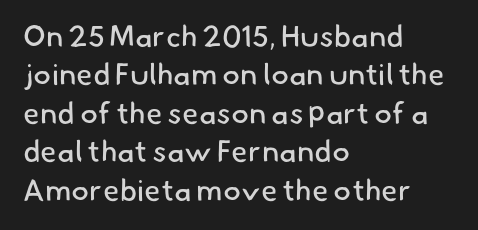
Q: Is the text bold? A: No.
Q: Is the typeface a serif or a sans-serif typeface? A: Sans-serif.
Q: Is the text underlined? A: No.
Q: How is the paragraph aligned? A: Left-aligned.
Q: Is the spacing between letters normal or unusually wide? A: Normal.
Q: Is the spacing between lines tight, normal or loose? A: Normal.
Q: Width (condensed, normal, or wide)? A: Normal.
Q: Stroke contrast? A: Low.
Q: x-height? A: Small.
Q: Monospaced? A: No.
